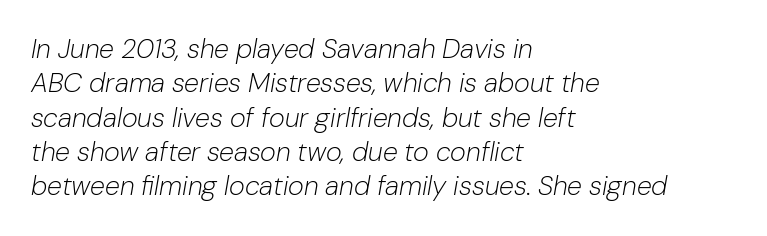
The image shows 27 px text type, italic (leaning right); set left-aligned, normal line spacing (1.27x), normal letter spacing, not underlined.
